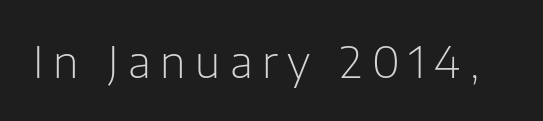
Heft: none added — not bold. In terms of posture, this sample is upright. The tracking reads as deliberately expanded to a designer's eye. The letters advance in unequal steps, a hallmark of proportional type.
